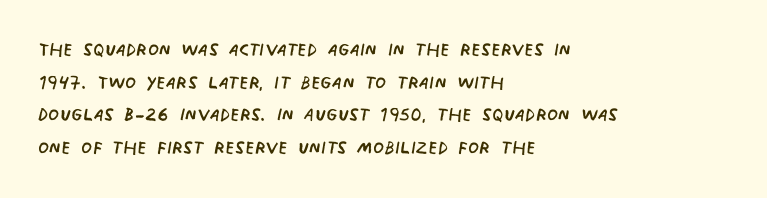
{"bold": "no", "underline": "no", "align": "left", "line_spacing": "normal", "line_spacing_ratio": 1.31, "letter_spacing": "normal", "letter_spacing_em": 0.0, "glyph_px": 25}
